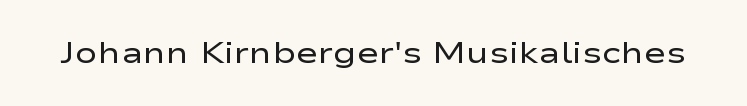
{"serif": "no", "italic": "no", "bold": "no", "weight": "regular", "width": "wide", "stroke_contrast": "low", "x_height": "medium", "monospaced": "no", "underline": "no", "letter_spacing": "normal", "letter_spacing_em": 0.0, "glyph_px": 30}
